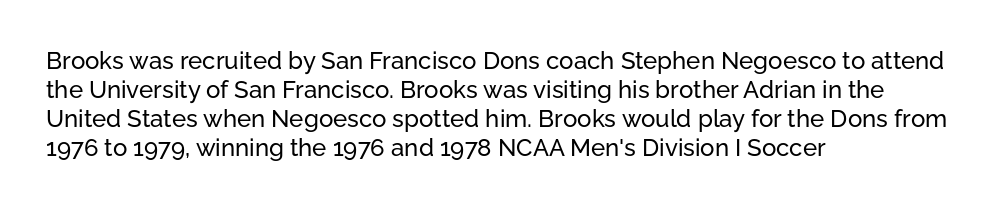
{"italic": "no", "underline": "no", "align": "left", "line_spacing_ratio": 1.21, "letter_spacing": "normal", "letter_spacing_em": 0.0, "glyph_px": 24}
